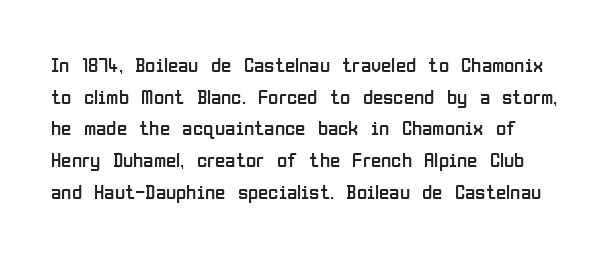
Rule under the text: the space is simply empty. Heaviness? Minimal to ordinary, like unemphasized prose. The type sits square on the baseline with zero lean. Glyph-to-glyph distance matches everyday printed text. Compared with typical paragraphs, the rows here are spaced about the same.
